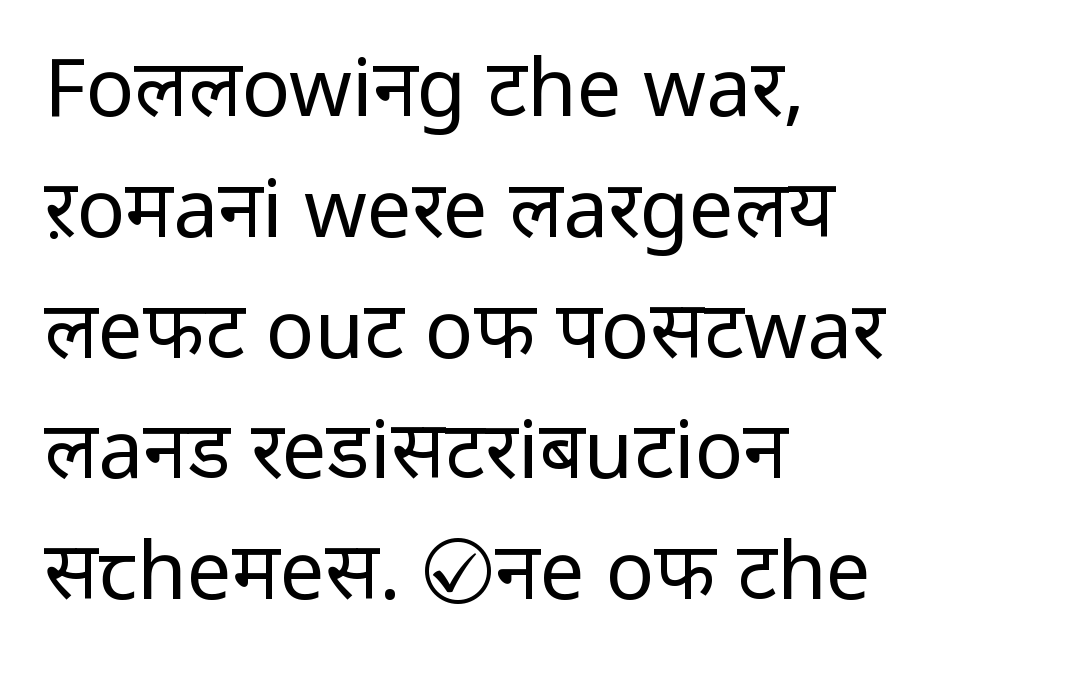
{"serif": "no", "italic": "no", "bold": "no", "weight": "regular", "width": "normal", "stroke_contrast": "low", "x_height": "medium", "monospaced": "no", "underline": "no", "align": "left", "line_spacing": "normal", "line_spacing_ratio": 1.51, "letter_spacing": "normal", "letter_spacing_em": 0.0, "glyph_px": 80}
